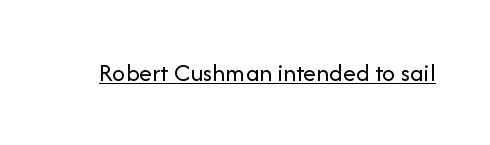
The image shows 26 px text type, upright; set normal letter spacing, underlined.
